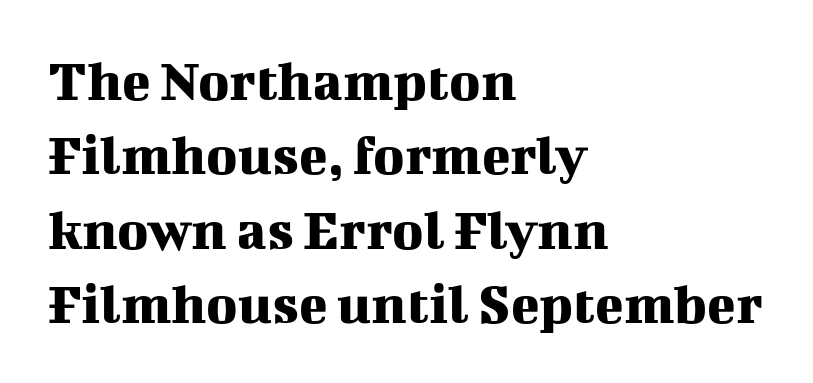
Q: Is the text italic (slanted)? A: No, it is upright.
Q: Is the typeface a serif or a sans-serif typeface? A: Serif.
Q: Is the text underlined? A: No.
Q: How is the paragraph aligned? A: Left-aligned.
Q: Is the spacing between letters normal or unusually wide? A: Normal.
Q: Is the spacing between lines tight, normal or loose? A: Normal.
Q: Width (condensed, normal, or wide)? A: Normal.
Q: Stroke contrast? A: Medium.
Q: x-height? A: Medium.
Q: Monospaced? A: No.
